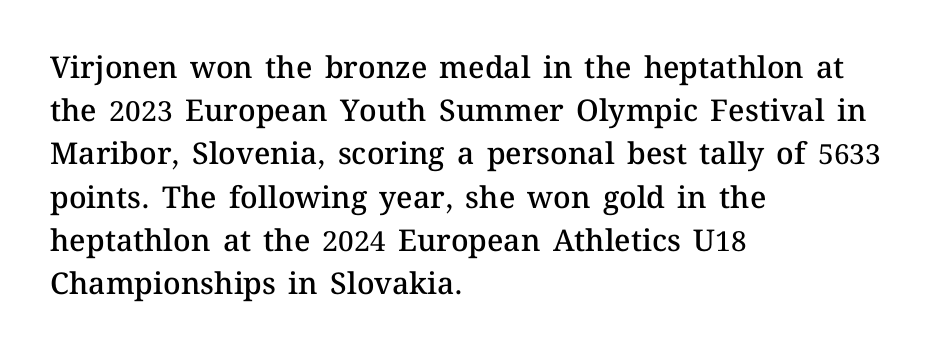
The image shows 30 px semibold type, upright; set left-aligned, normal line spacing (1.44x), normal letter spacing, not underlined; medium stroke contrast and a medium x-height.
